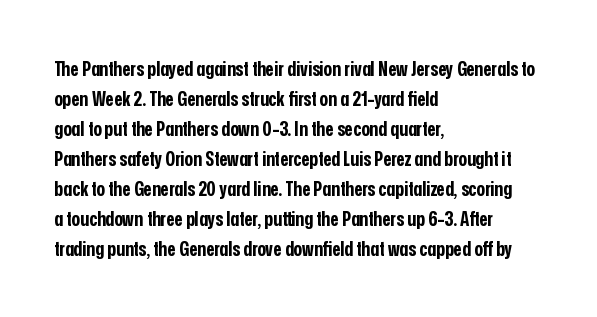
{"italic": "no", "bold": "yes", "underline": "no", "align": "left", "line_spacing": "normal", "line_spacing_ratio": 1.5, "letter_spacing": "normal", "letter_spacing_em": 0.0, "glyph_px": 20}
